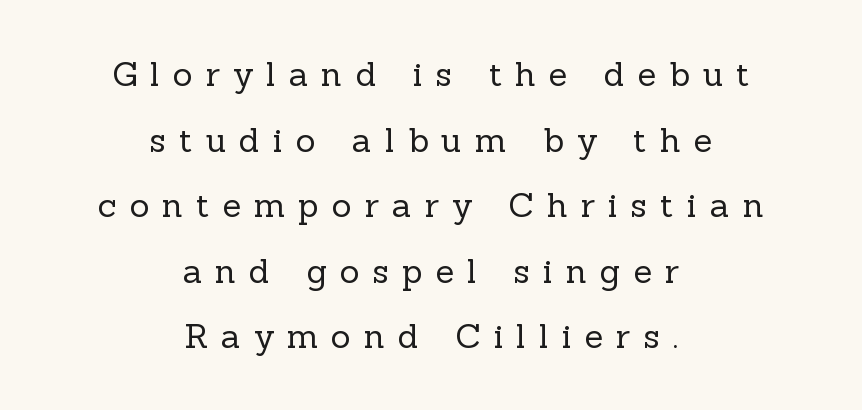
Weight: regular or lighter. Anything drawn beneath the words? Only blank space. Which margin do the lines hug? Neither — every line sits in the middle. Looks like regular typesetting: each glyph gets only the width it needs.
